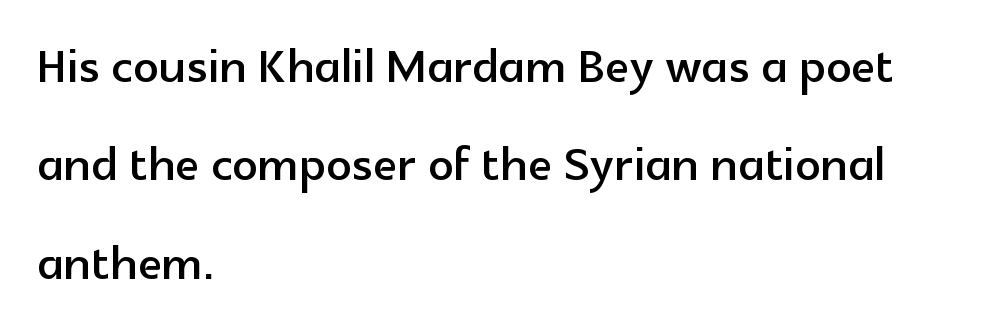
Q: Is the text italic (slanted)? A: No, it is upright.
Q: Is the typeface a serif or a sans-serif typeface? A: Sans-serif.
Q: Is the text underlined? A: No.
Q: How is the paragraph aligned? A: Left-aligned.
Q: Is the spacing between letters normal or unusually wide? A: Normal.
Q: Is the spacing between lines tight, normal or loose? A: Normal.
Q: Width (condensed, normal, or wide)? A: Normal.
Q: x-height? A: Medium.
Q: Monospaced? A: No.
